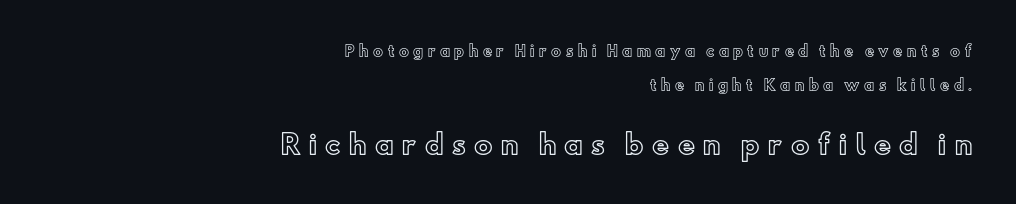
Scale increases going downward across the two blocks. A student would call this right alignment; a typographer would say flush right, rag left. Unlike italic type, these characters show no tilt at all. Successive baselines arrive slowly, with a big drop between each. This rendering features lettering with no underline.
